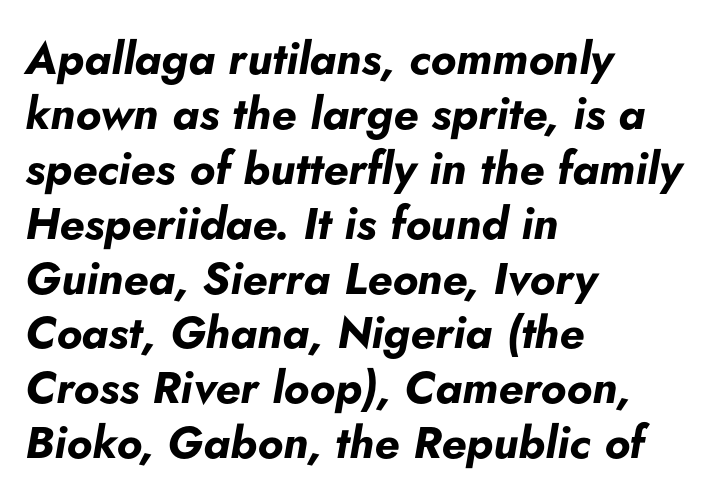
The typesetter chose a ragged-right arrangement here. The characters look thick and weighty, a clear bold. Observe the ordinary spacing: letters are neighbours, not strangers. This sample uses an oblique cut, with every glyph tilted off the vertical. Decoration check: the copy has no underline.
